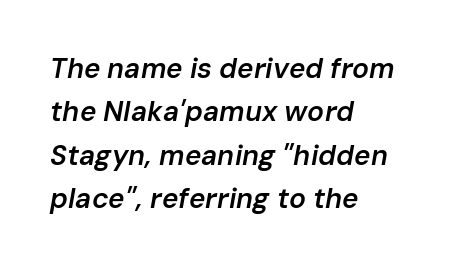
{"italic": "yes", "lean": "right", "slant_degrees": 10, "bold": "semi", "weight": "semibold", "width": "normal", "stroke_contrast": "low", "x_height": "medium", "monospaced": "no", "underline": "no", "align": "left", "line_spacing": "normal", "line_spacing_ratio": 1.55, "letter_spacing": "normal", "letter_spacing_em": 0.0, "glyph_px": 28}
